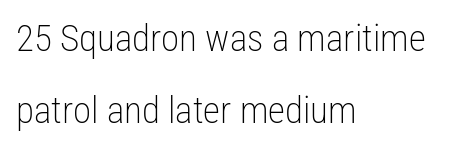
The image shows 37 px light, condensed sans-serif type, upright; set left-aligned, loose line spacing (1.95x), normal letter spacing, not underlined; low stroke contrast and a medium x-height.
